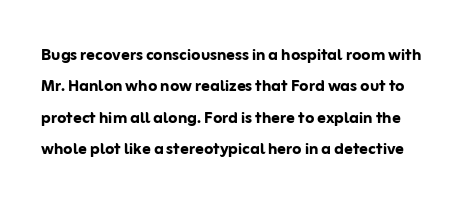
Q: Is the text bold? A: Yes.
Q: Is the text italic (slanted)? A: No, it is upright.
Q: Is the text underlined? A: No.
Q: Is the spacing between letters normal or unusually wide? A: Normal.
Q: Is the spacing between lines tight, normal or loose? A: Normal.
